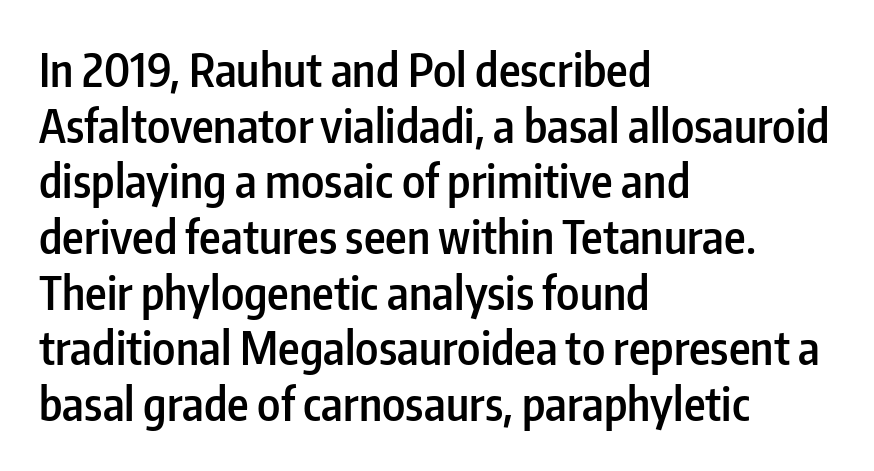
Summary of weight: moderately heavy, a semibold. The foot of each line stays bare and open. You could not count columns in this text — the font is proportionally spaced. Line starts are locked; line ends wander.
